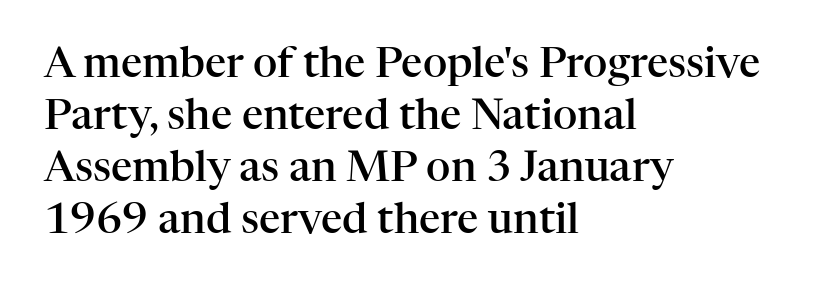
Q: Is the text bold? A: Semi-bold.
Q: Is the text italic (slanted)? A: No, it is upright.
Q: Is the typeface a serif or a sans-serif typeface? A: Serif.
Q: Is the text underlined? A: No.
Q: How is the paragraph aligned? A: Left-aligned.
Q: Is the spacing between letters normal or unusually wide? A: Normal.
Q: Width (condensed, normal, or wide)? A: Normal.
Q: Stroke contrast? A: High.
Q: x-height? A: Medium.
Q: Monospaced? A: No.
